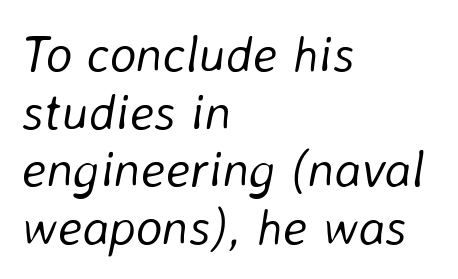
Q: Is the text bold? A: No.
Q: Is the text italic (slanted)? A: Yes, it leans right by about 8 degrees.
Q: Is the text underlined? A: No.
Q: How is the paragraph aligned? A: Left-aligned.
Q: Is the spacing between letters normal or unusually wide? A: Normal.
Q: Is the spacing between lines tight, normal or loose? A: Tight.
Q: Width (condensed, normal, or wide)? A: Normal.
Q: Stroke contrast? A: Low.
Q: x-height? A: Medium.
Q: Monospaced? A: No.
